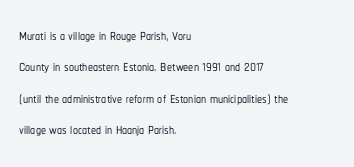
Compared with a centered layout, this one pins lines to the left instead. The space beneath each line is pristine and unruled. The passage shown stacks its lines at a standard gap. Do the letters lean? They stand straight. Spacing between characters is what you'd get straight out of the box.
